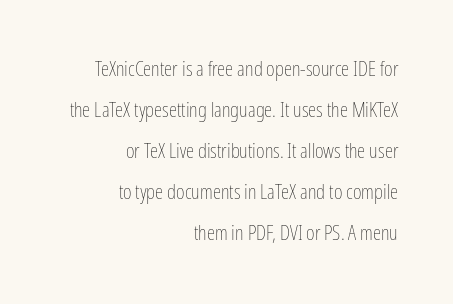
Q: Is the text bold? A: No.
Q: Is the text italic (slanted)? A: No, it is upright.
Q: Is the text underlined? A: No.
Q: How is the paragraph aligned? A: Right-aligned.
Q: Is the spacing between letters normal or unusually wide? A: Normal.
Q: Is the spacing between lines tight, normal or loose? A: Loose.
